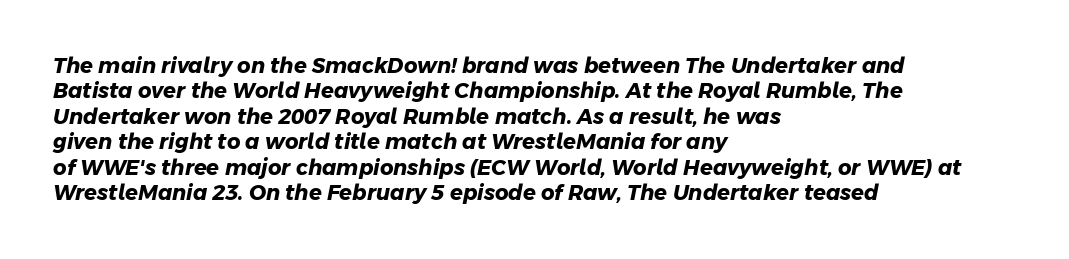
The image shows 21 px bold type; set left-aligned, line spacing 1.21x, normal letter spacing, not underlined.
